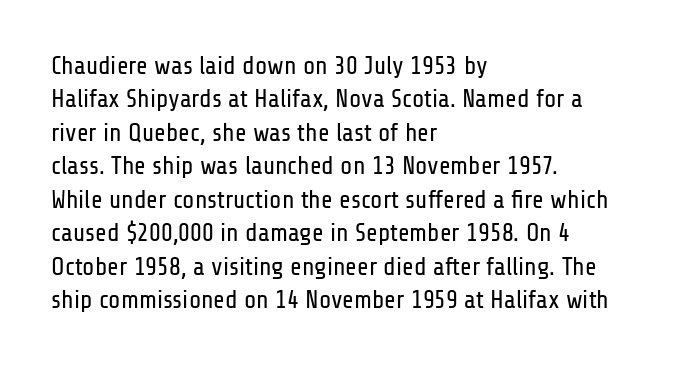
Notice how the stems are strictly vertical — no italics here. Clear beneath every line of the passage. Compared with typical paragraphs, the rows here are spaced about the same. The letters look calm and open, with moderate or lighter stems. Spacing between characters is what you'd get straight out of the box.
